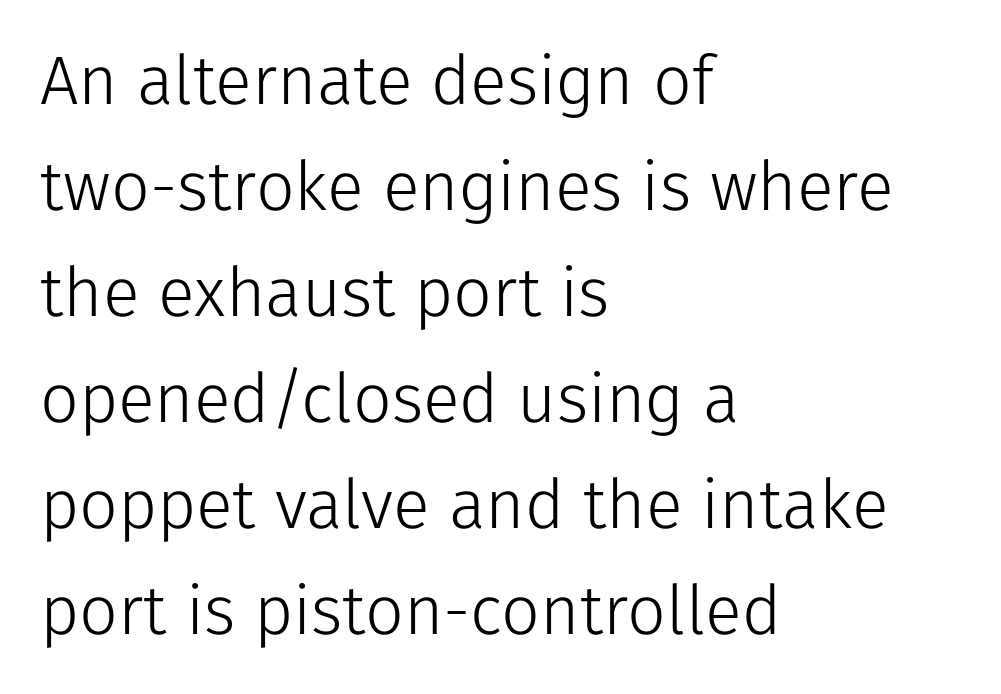
The image shows 68 px light sans-serif type, upright; set left-aligned, normal line spacing (1.56x), normal letter spacing, not underlined; low stroke contrast and a medium x-height.
